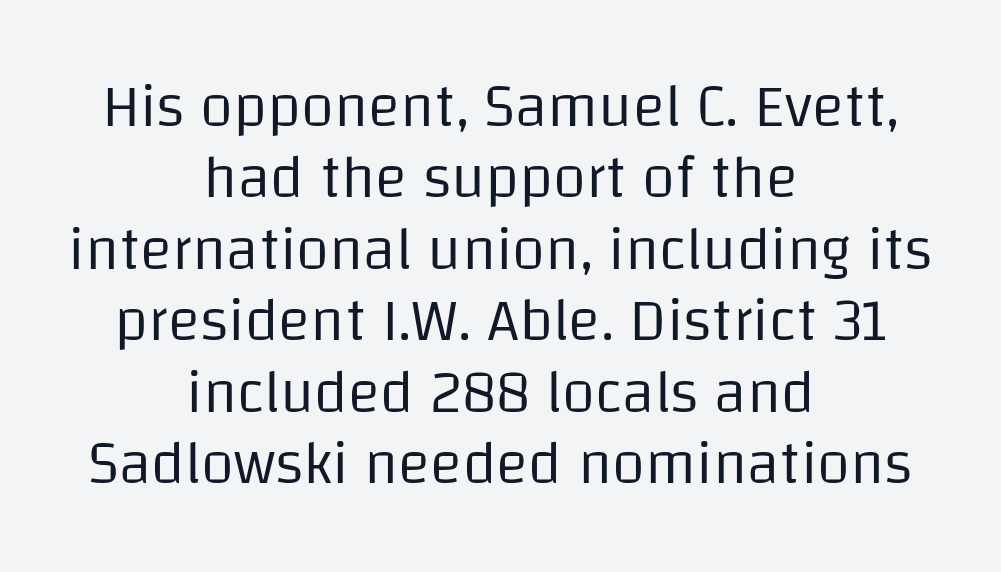
{"serif": "no", "italic": "no", "bold": "no", "weight": "regular", "width": "normal", "stroke_contrast": "low", "x_height": "large", "monospaced": "no", "underline": "no", "align": "center", "line_spacing_ratio": 1.19, "letter_spacing": "normal", "letter_spacing_em": 0.0, "glyph_px": 60}
